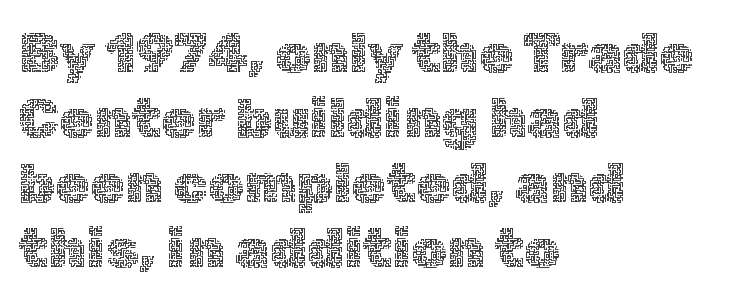
Q: Is the text bold? A: No.
Q: Is the text italic (slanted)? A: No, it is upright.
Q: Is the text underlined? A: No.
Q: How is the paragraph aligned? A: Left-aligned.
Q: Is the spacing between letters normal or unusually wide? A: Normal.
Q: Width (condensed, normal, or wide)? A: Normal.
Q: x-height? A: Medium.
Q: Monospaced? A: No.
